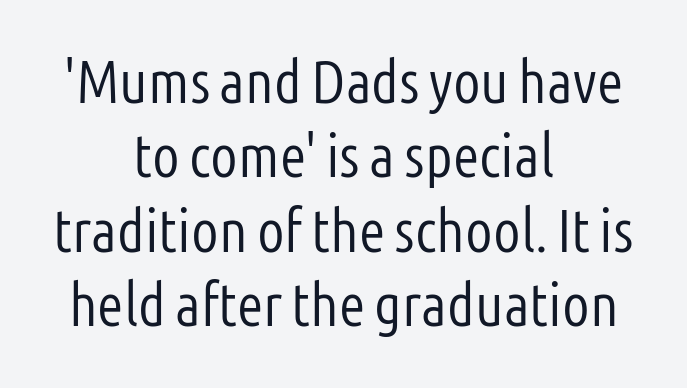
The image shows 61 px light, condensed sans-serif type, upright; set centered, line spacing 1.22x, normal letter spacing, not underlined; low stroke contrast and a medium x-height.
